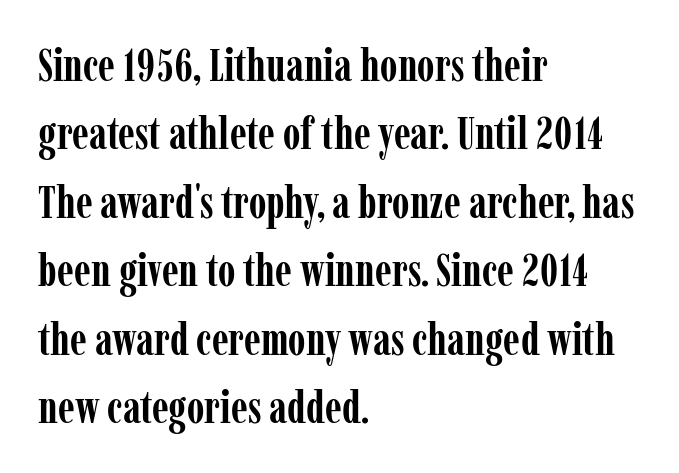
The passage shown stacks its lines at a standard gap. The area under the type is left untouched. Think of a printed novel: that variable character pitch is what you see here. Horizontally, the lines are justified to the leading edge only.
